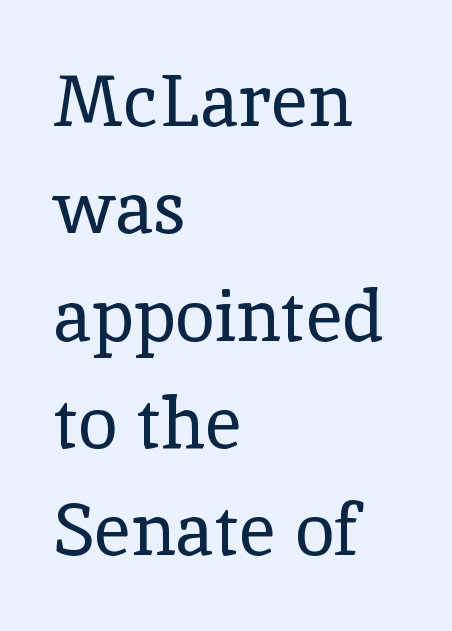
Q: Is the text bold? A: No.
Q: Is the text italic (slanted)? A: No, it is upright.
Q: Is the typeface a serif or a sans-serif typeface? A: Serif.
Q: Is the text underlined? A: No.
Q: How is the paragraph aligned? A: Left-aligned.
Q: Is the spacing between letters normal or unusually wide? A: Normal.
Q: Is the spacing between lines tight, normal or loose? A: Normal.
Q: Width (condensed, normal, or wide)? A: Normal.
Q: x-height? A: Medium.
Q: Monospaced? A: No.
